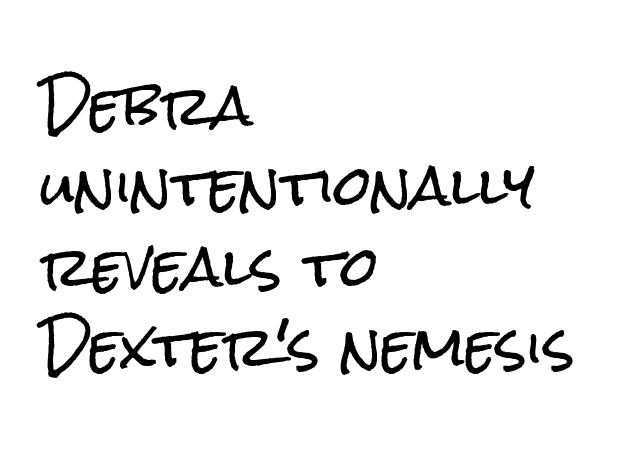
Summary of vertical rhythm: regular, with standard interline spacing. Each letter's strokes conclude bluntly, with no projecting serifs. Upright lettering throughout. Character widths vary here, with narrow letters taking less room than wide ones. The letterforms sit shoulder to shoulder at normal distance. The gap between lines stays unmarked.
